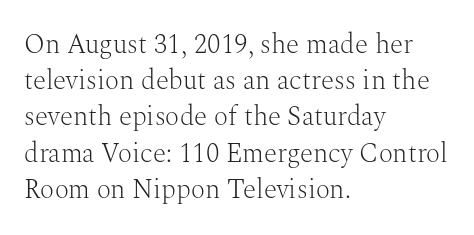
Q: Is the text bold? A: No.
Q: Is the text italic (slanted)? A: No, it is upright.
Q: Is the text underlined? A: No.
Q: How is the paragraph aligned? A: Left-aligned.
Q: Is the spacing between letters normal or unusually wide? A: Normal.
Q: Is the spacing between lines tight, normal or loose? A: Normal.
